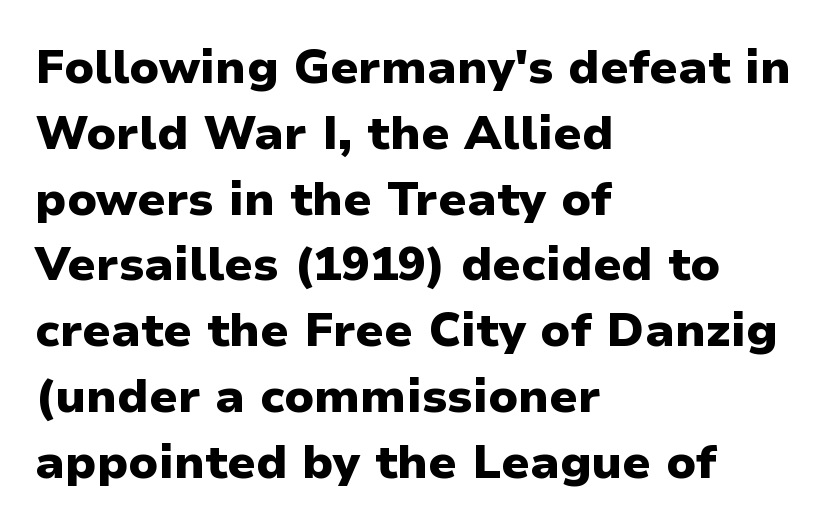
The image shows 47 px heavy sans-serif type, upright; set left-aligned, normal line spacing (1.4x), normal letter spacing, not underlined; low stroke contrast and a medium x-height.
